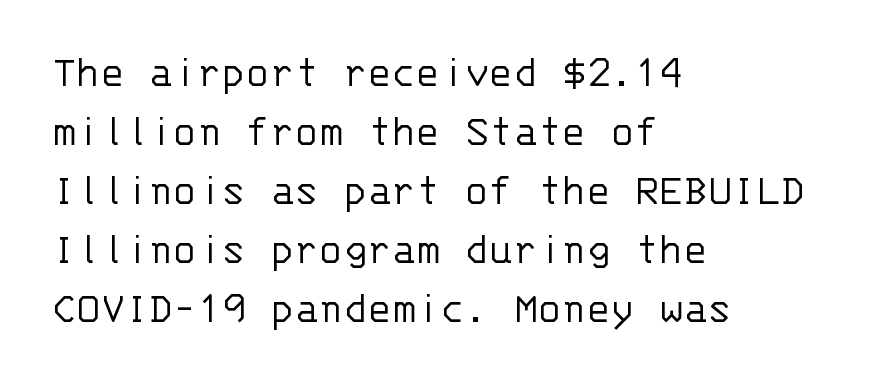
{"serif": "no", "italic": "no", "bold": "no", "weight": "light", "width": "normal", "stroke_contrast": "low", "x_height": "large", "monospaced": "yes", "underline": "no", "align": "left", "line_spacing": "normal", "line_spacing_ratio": 1.31, "letter_spacing": "normal", "letter_spacing_em": 0.0, "glyph_px": 45}
